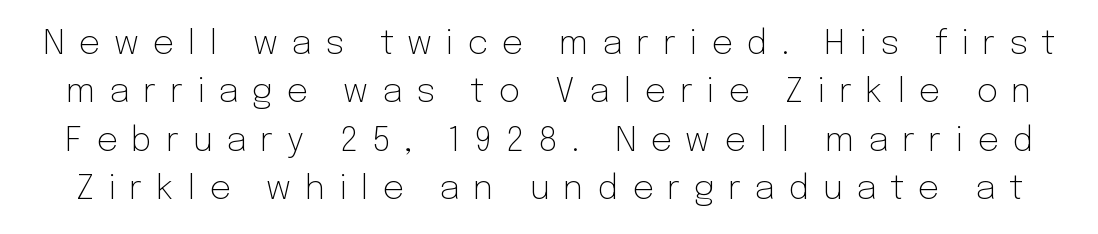
Q: Is the text bold? A: No.
Q: Is the text italic (slanted)? A: No, it is upright.
Q: Is the typeface a serif or a sans-serif typeface? A: Sans-serif.
Q: Is the text underlined? A: No.
Q: Is the spacing between letters normal or unusually wide? A: Unusually wide.
Q: Is the spacing between lines tight, normal or loose? A: Normal.
Q: Width (condensed, normal, or wide)? A: Normal.
Q: Stroke contrast? A: Low.
Q: x-height? A: Medium.
Q: Monospaced? A: No.
